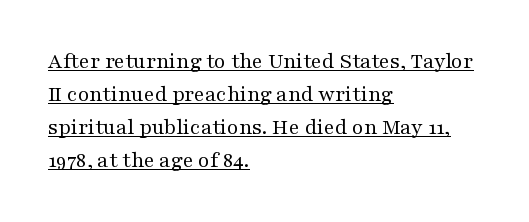
Does the leading feel generous? No, just average. Is this a heavy cut? Hardly; it is regular or lighter. Default kerning and tracking; the words read as compact shapes. Is there any slant? The stems are plumb.
